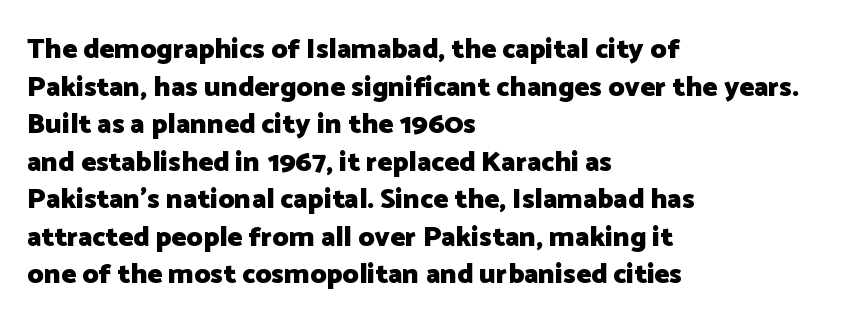
Q: Is the text bold? A: Yes.
Q: Is the text italic (slanted)? A: No, it is upright.
Q: Is the typeface a serif or a sans-serif typeface? A: Sans-serif.
Q: Is the text underlined? A: No.
Q: How is the paragraph aligned? A: Left-aligned.
Q: Is the spacing between letters normal or unusually wide? A: Normal.
Q: Is the spacing between lines tight, normal or loose? A: Normal.
Q: Width (condensed, normal, or wide)? A: Normal.
Q: Stroke contrast? A: Low.
Q: x-height? A: Medium.
Q: Monospaced? A: No.
